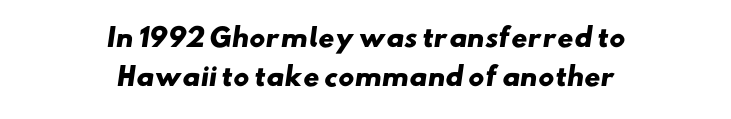
Q: Is the text bold? A: Yes.
Q: Is the text underlined? A: No.
Q: How is the paragraph aligned? A: Centered.
Q: Is the spacing between letters normal or unusually wide? A: Normal.
Q: Is the spacing between lines tight, normal or loose? A: Normal.
